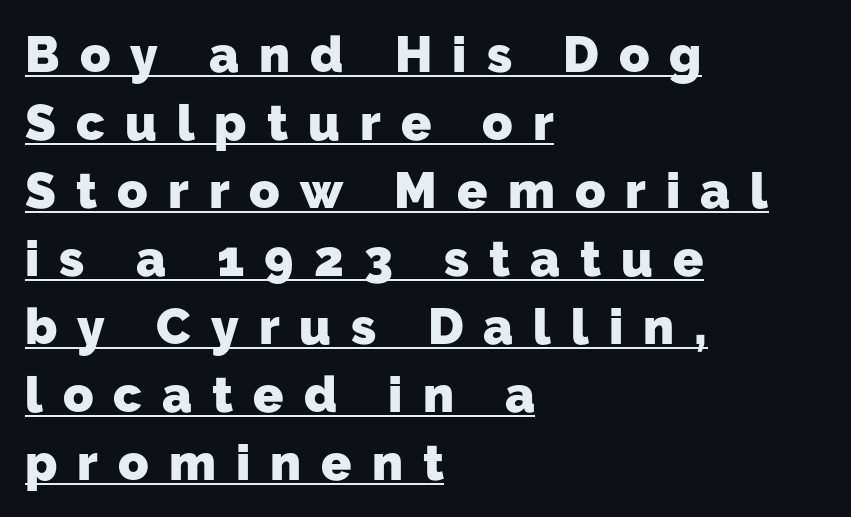
The image shows 50 px heavy sans-serif type; set left-aligned, normal line spacing (1.36x), unusually wide letter spacing (+0.4 em), underlined; low stroke contrast and a medium x-height.
